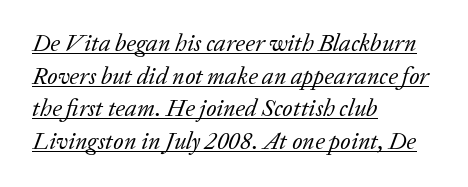
Q: Is the text bold? A: No.
Q: Is the text italic (slanted)? A: Yes, it leans right by about 20 degrees.
Q: Is the text underlined? A: Yes.
Q: How is the paragraph aligned? A: Left-aligned.
Q: Is the spacing between letters normal or unusually wide? A: Normal.
Q: Is the spacing between lines tight, normal or loose? A: Normal.
